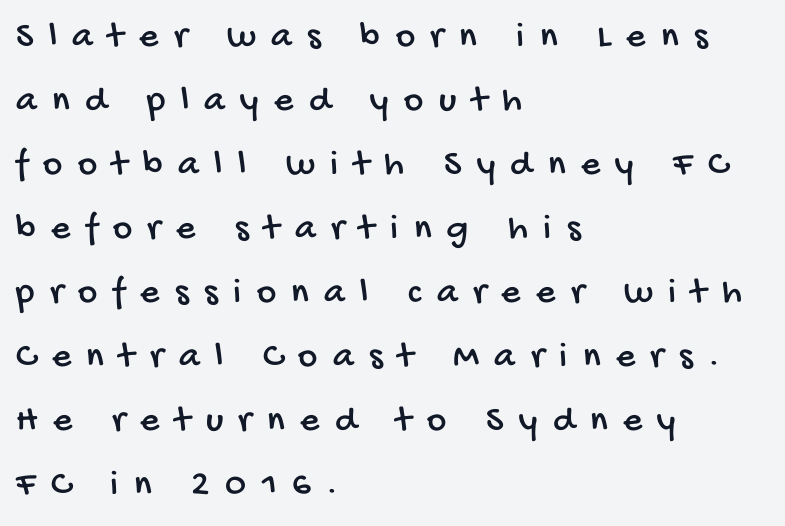
Q: Is the typeface a serif or a sans-serif typeface? A: Sans-serif.
Q: Is the text underlined? A: No.
Q: How is the paragraph aligned? A: Left-aligned.
Q: Is the spacing between letters normal or unusually wide? A: Unusually wide.
Q: Width (condensed, normal, or wide)? A: Condensed.
Q: Stroke contrast? A: Low.
Q: x-height? A: Large.
Q: Monospaced? A: No.
